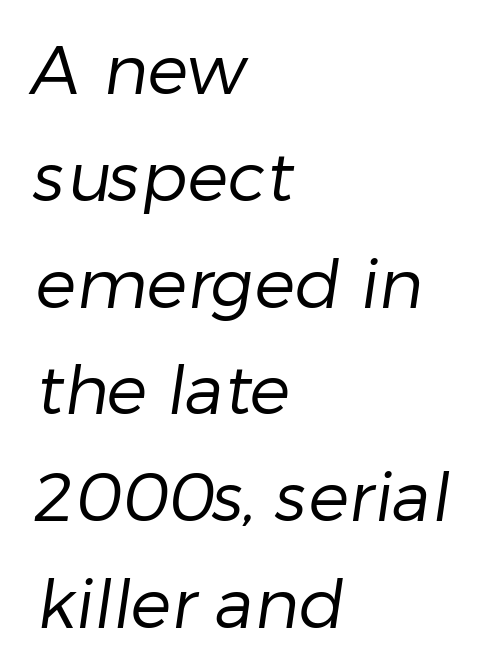
The image shows 68 px regular-weight sans-serif type; set left-aligned, normal line spacing (1.57x), normal letter spacing, not underlined; low stroke contrast and a medium x-height.
